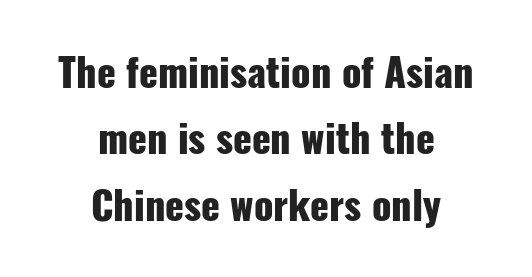
Q: Is the text bold? A: Yes.
Q: Is the text italic (slanted)? A: No, it is upright.
Q: Is the typeface a serif or a sans-serif typeface? A: Sans-serif.
Q: Is the text underlined? A: No.
Q: How is the paragraph aligned? A: Centered.
Q: Is the spacing between letters normal or unusually wide? A: Normal.
Q: Is the spacing between lines tight, normal or loose? A: Normal.
Q: Width (condensed, normal, or wide)? A: Condensed.
Q: Stroke contrast? A: Low.
Q: x-height? A: Medium.
Q: Monospaced? A: No.
